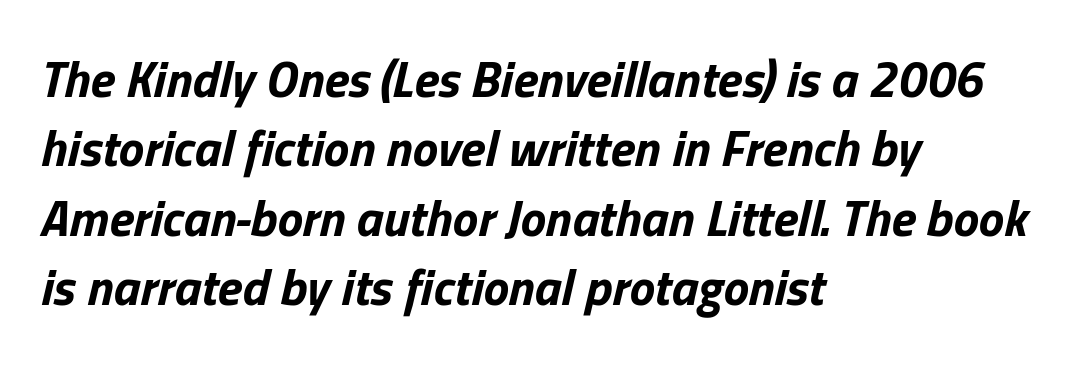
{"italic": "yes", "lean": "right", "slant_degrees": 13, "bold": "yes", "weight": "bold", "width": "normal", "stroke_contrast": "low", "x_height": "medium", "monospaced": "no", "underline": "no", "align": "left", "line_spacing": "normal", "line_spacing_ratio": 1.36, "letter_spacing": "normal", "letter_spacing_em": 0.0, "glyph_px": 51}
